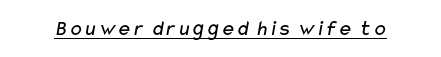
Q: Is the text bold? A: No.
Q: Is the text underlined? A: Yes.
Q: Is the spacing between letters normal or unusually wide? A: Normal.
